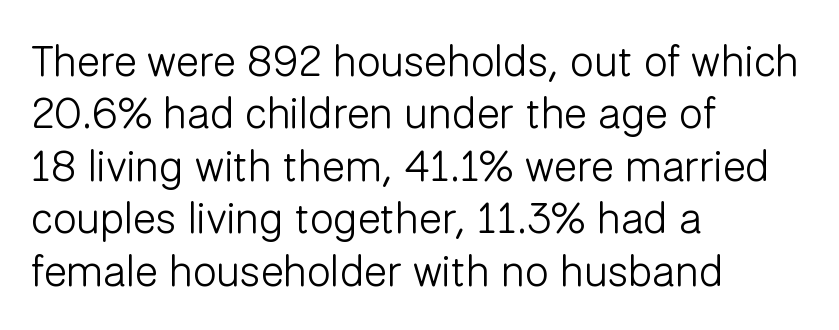
The image shows 43 px light sans-serif type, upright; set left-aligned, line spacing 1.22x, normal letter spacing, not underlined; low stroke contrast and a medium x-height.
